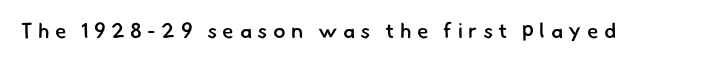
The image shows 21 px text type; set unusually wide letter spacing (+0.26 em), not underlined.
